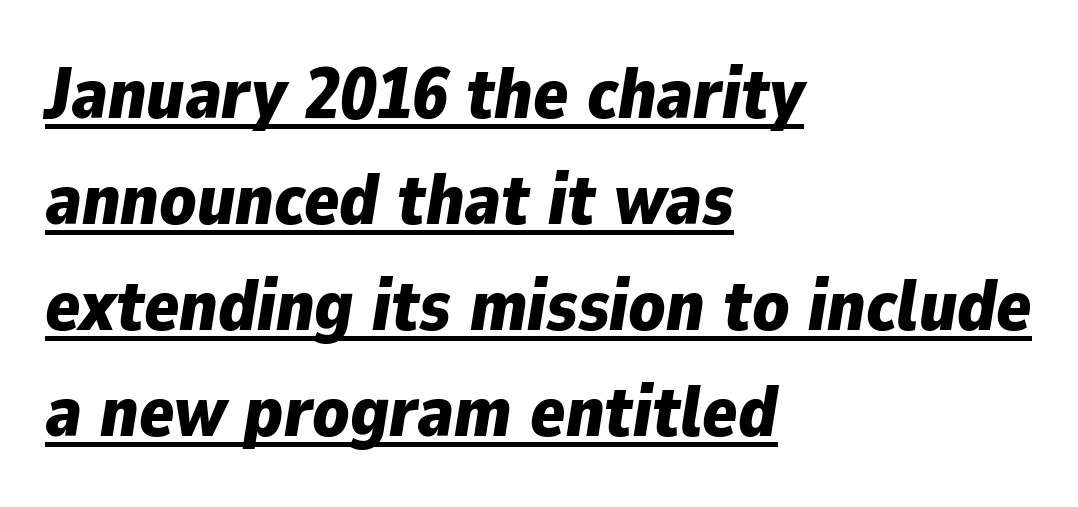
Q: Is the text bold? A: Yes.
Q: Is the text italic (slanted)? A: Yes, it leans right by about 9 degrees.
Q: Is the text underlined? A: Yes.
Q: How is the paragraph aligned? A: Left-aligned.
Q: Is the spacing between letters normal or unusually wide? A: Normal.
Q: Is the spacing between lines tight, normal or loose? A: Normal.
Q: Width (condensed, normal, or wide)? A: Normal.
Q: Stroke contrast? A: Low.
Q: x-height? A: Medium.
Q: Monospaced? A: No.
